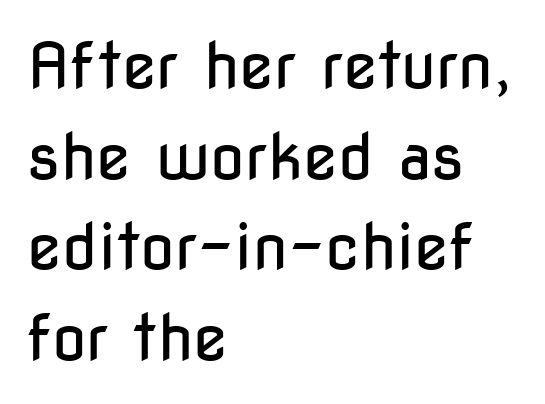
The typography opts for an upright posture over an oblique one. Grotesque or geometric, the face here clearly has no serifs. Heaviness? Minimal to ordinary, like unemphasized prose. The type is set solid horizontally, with unmodified tracking.
